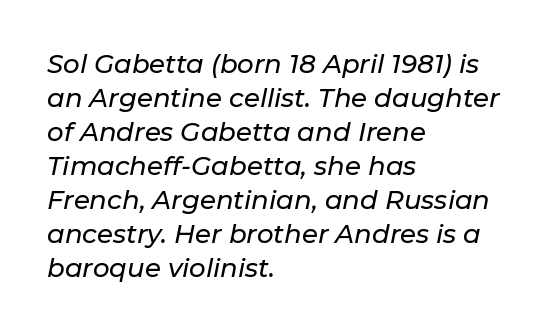
All the whitespace from short lines collects on the right. Honestly, the letter spacing is just normal — you wouldn't notice it. Rendered with sloped, italic letterforms. Regular leading. Anything drawn beneath the words? Only blank space.
